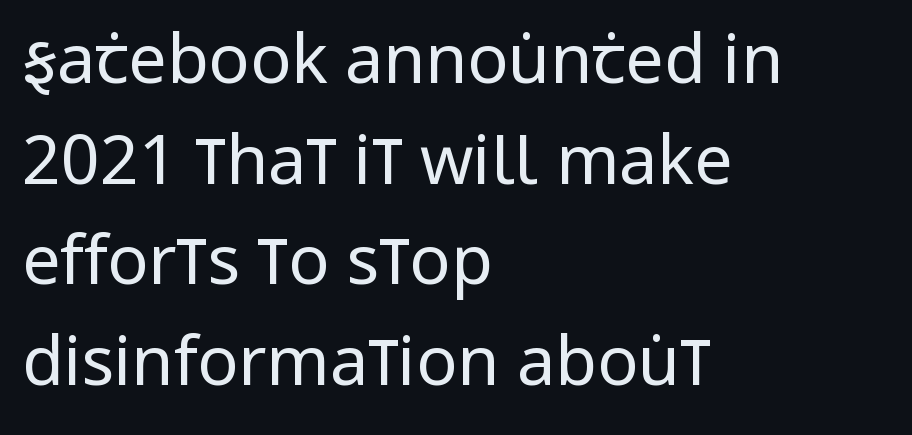
The image shows 68 px regular-weight, condensed sans-serif type, upright; set left-aligned, normal line spacing (1.48x), normal letter spacing, not underlined; low stroke contrast and a large x-height.
